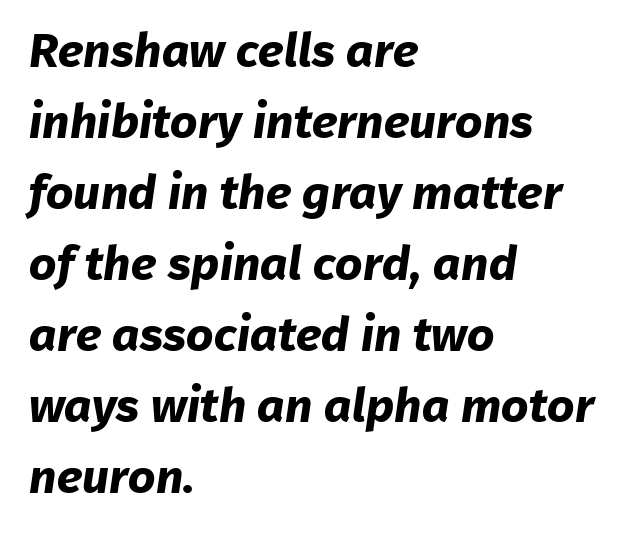
Q: Is the text bold? A: Yes.
Q: Is the typeface a serif or a sans-serif typeface? A: Sans-serif.
Q: Is the text underlined? A: No.
Q: How is the paragraph aligned? A: Left-aligned.
Q: Is the spacing between letters normal or unusually wide? A: Normal.
Q: Is the spacing between lines tight, normal or loose? A: Normal.
Q: Width (condensed, normal, or wide)? A: Normal.
Q: Stroke contrast? A: Low.
Q: x-height? A: Medium.
Q: Monospaced? A: No.
